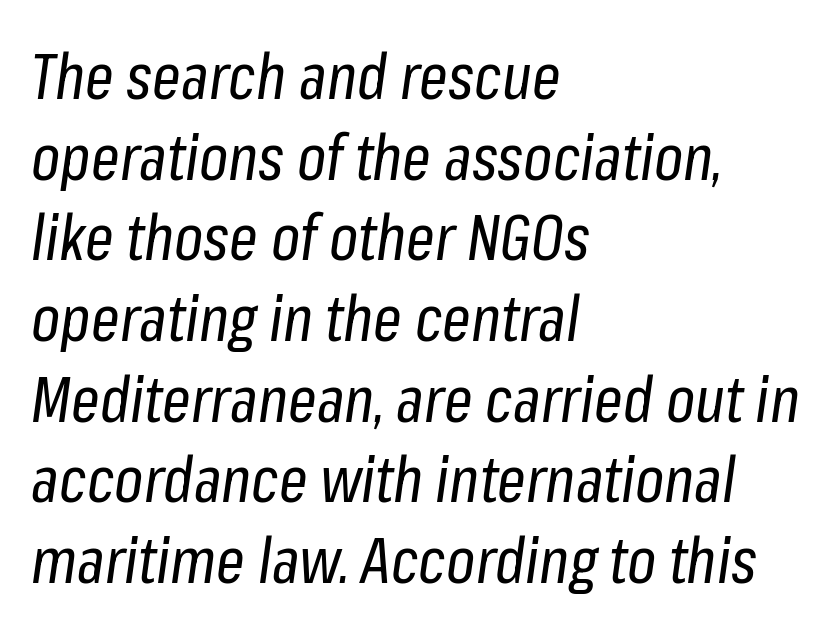
{"italic": "yes", "lean": "right", "slant_degrees": 8, "bold": "no", "weight": "regular", "width": "condensed", "stroke_contrast": "low", "x_height": "medium", "monospaced": "no", "underline": "no", "align": "left", "line_spacing": "normal", "line_spacing_ratio": 1.28, "letter_spacing": "normal", "letter_spacing_em": 0.0, "glyph_px": 63}
